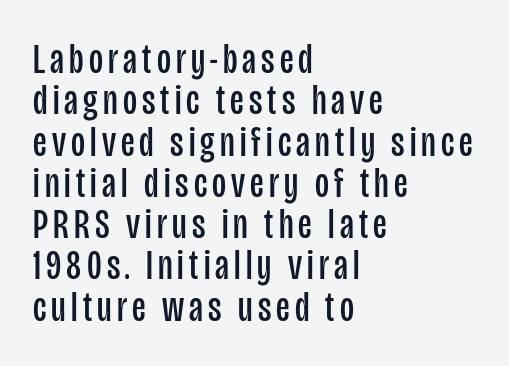
The image shows 43 px regular-weight, condensed sans-serif type, upright; set left-aligned, tight line spacing (0.96x), not underlined; low stroke contrast and a large x-height.
